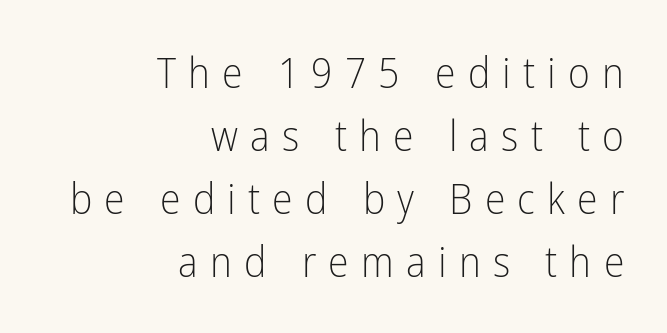
{"serif": "no", "italic": "no", "bold": "no", "weight": "light", "width": "condensed", "stroke_contrast": "low", "x_height": "medium", "monospaced": "no", "underline": "no", "align": "right", "line_spacing": "normal", "line_spacing_ratio": 1.5, "letter_spacing": "wide", "letter_spacing_em": 0.29, "glyph_px": 42}
